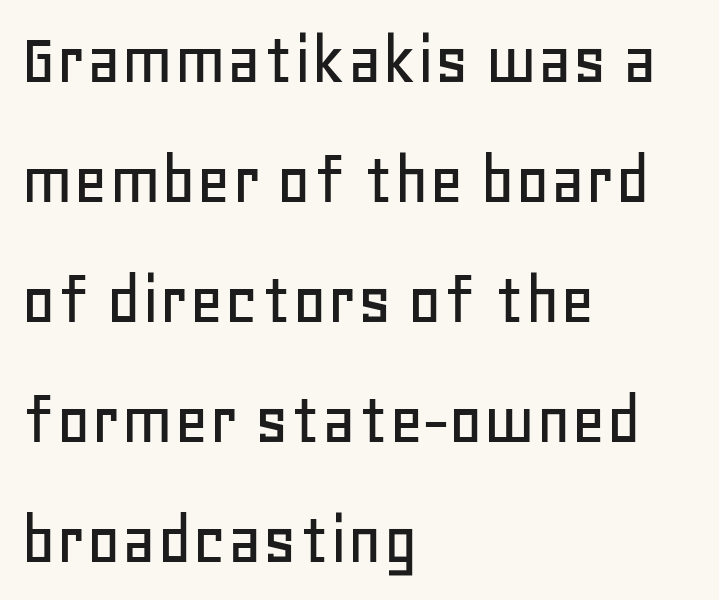
Proportional: the letters do not fall into vertical columns. The specimen reads as upright at a glance. This sample uses plain, unmodified letter spacing. Descender tails drop into unmarked territory. Note: no serifs on the glyphs. Notice how the passage keeps a crisp vertical edge on the left only.
